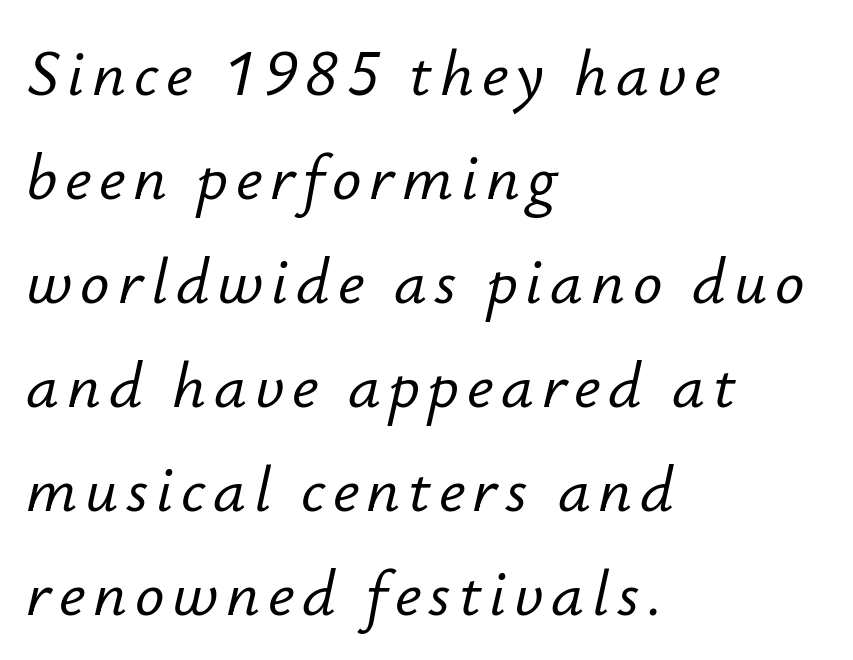
{"italic": "yes", "lean": "right", "slant_degrees": 12, "width": "normal", "stroke_contrast": "low", "x_height": "small", "monospaced": "no", "underline": "no", "align": "left", "line_spacing": "normal", "line_spacing_ratio": 1.6, "glyph_px": 65}
